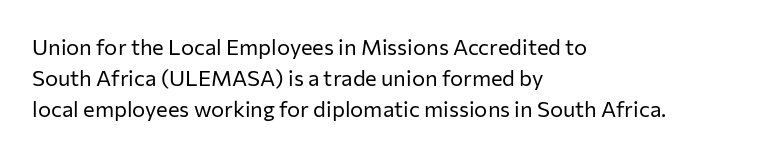
Summary of vertical rhythm: regular, with standard interline spacing. Short note: letters normally spaced. The font's upright variant was chosen for this text. Casual observation: everything's shoved over to the left.
